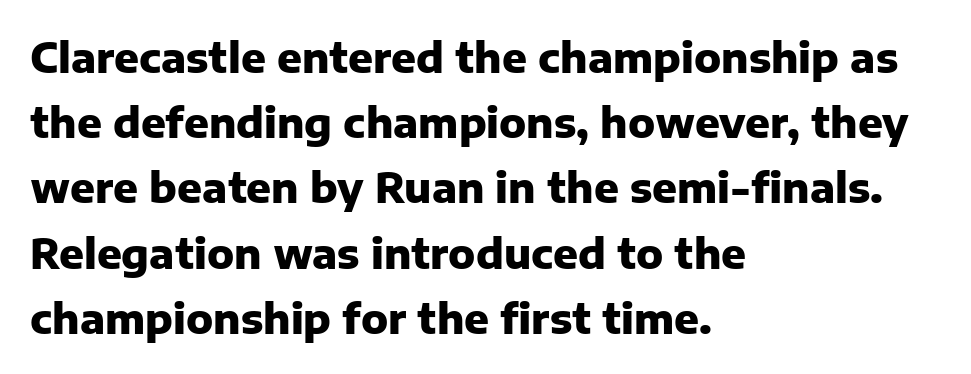
Q: Is the text bold? A: Yes.
Q: Is the text italic (slanted)? A: No, it is upright.
Q: Is the typeface a serif or a sans-serif typeface? A: Sans-serif.
Q: Is the text underlined? A: No.
Q: How is the paragraph aligned? A: Left-aligned.
Q: Is the spacing between letters normal or unusually wide? A: Normal.
Q: Is the spacing between lines tight, normal or loose? A: Normal.
Q: Width (condensed, normal, or wide)? A: Normal.
Q: Stroke contrast? A: Low.
Q: x-height? A: Medium.
Q: Monospaced? A: No.
